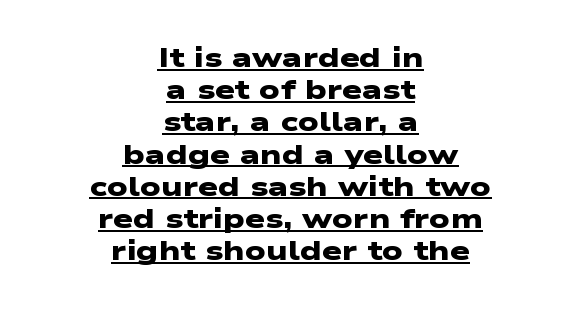
Letterform terminals end flat and unadorned throughout the passage. The passage shown is emphatically bold. Underlining? Definitely there. Compared with a flush-left layout, this one balances lines on the center instead. A typesetter would call this proportional, since set widths differ per character. Default kerning and tracking; the words read as compact shapes.
